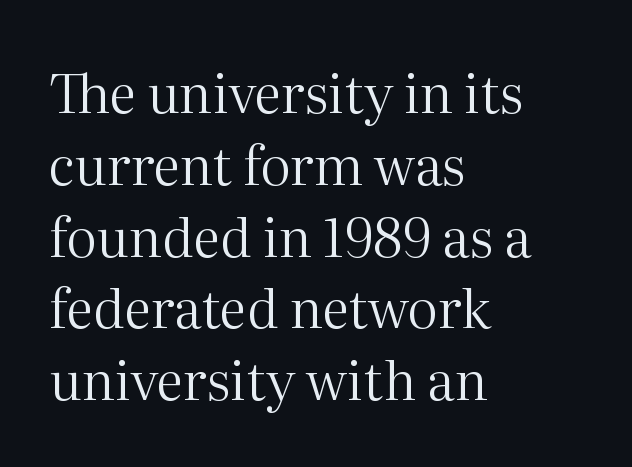
Q: Is the text bold? A: No.
Q: Is the text italic (slanted)? A: No, it is upright.
Q: Is the typeface a serif or a sans-serif typeface? A: Serif.
Q: Is the text underlined? A: No.
Q: How is the paragraph aligned? A: Left-aligned.
Q: Is the spacing between letters normal or unusually wide? A: Normal.
Q: Is the spacing between lines tight, normal or loose? A: Normal.
Q: Width (condensed, normal, or wide)? A: Normal.
Q: Stroke contrast? A: Medium.
Q: x-height? A: Medium.
Q: Monospaced? A: No.
